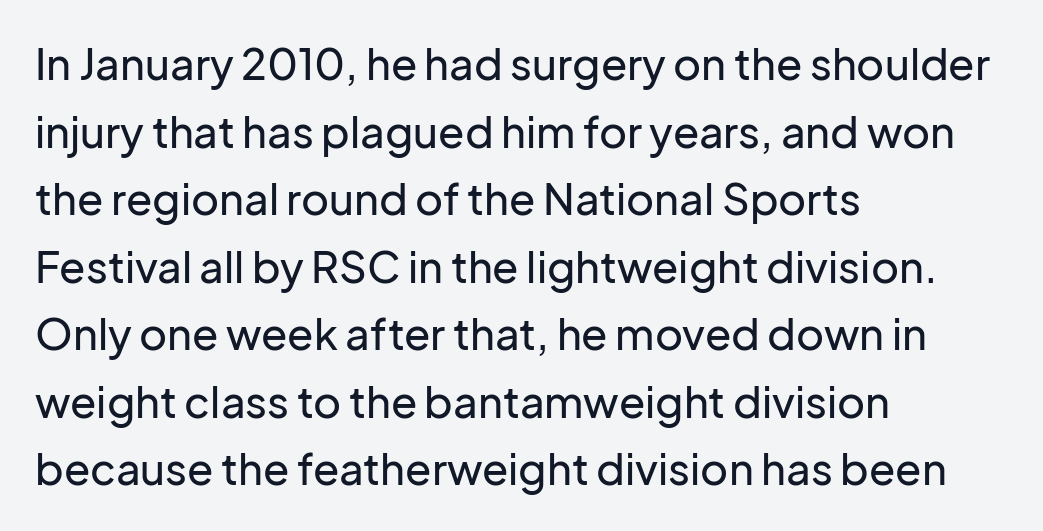
Regarding leading, the lines here are spaced in the standard way. The area under the type is left untouched. Is there any slant? The stems are plumb. Every row of glyphs begins at an identical x-position on the left. Letterform terminals end flat and unadorned throughout the passage. Is this a fixed-width face? No — the glyphs have proportional, varying widths.
